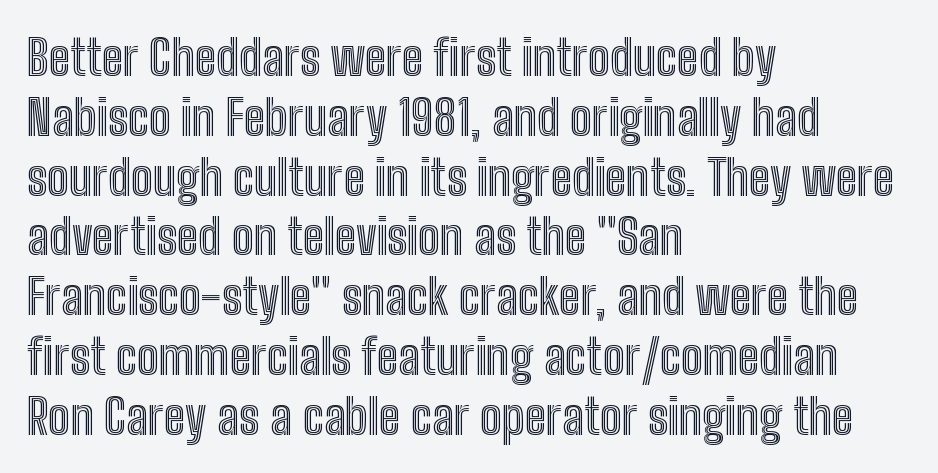
Default kerning and tracking; the words read as compact shapes. Spacing verdict: proportional, widths tailored to each character. Caption: multi-line text, flush left, ragged right. The type sits square on the baseline with zero lean.
